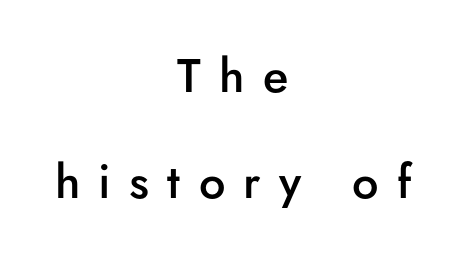
You could only call the tracking loose — the letters float apart. The axis of the letterforms is exactly vertical. A bit beefed up — I'd call it semibold rather than bold. The compositor balanced each line on the midline.
